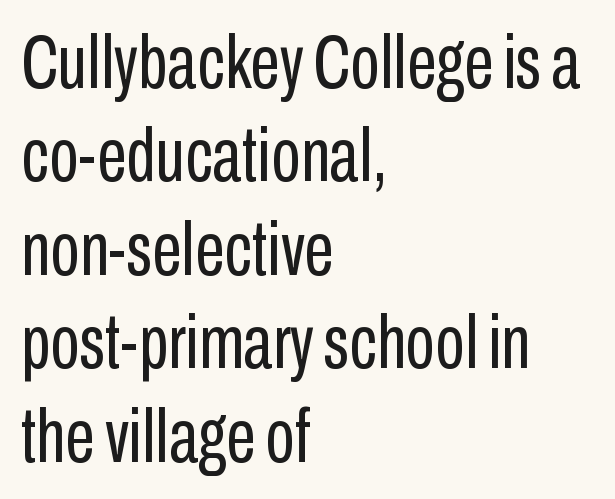
The type sits square on the baseline with zero lean. The face used here is rendered with its standard letterfit. A light-to-regular cut is what we see here. In terms of letterform style, serifs are entirely absent.
